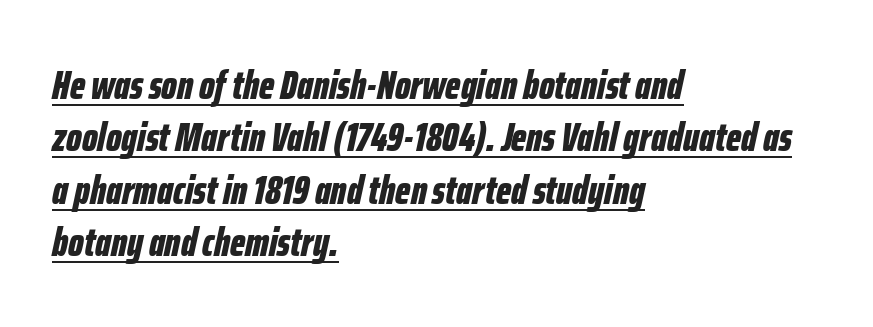
{"italic": "yes", "lean": "right", "slant_degrees": 12, "bold": "yes", "weight": "bold", "width": "condensed", "stroke_contrast": "low", "x_height": "medium", "monospaced": "no", "underline": "yes", "align": "left", "line_spacing": "normal", "line_spacing_ratio": 1.28, "letter_spacing": "normal", "letter_spacing_em": 0.0, "glyph_px": 41}
